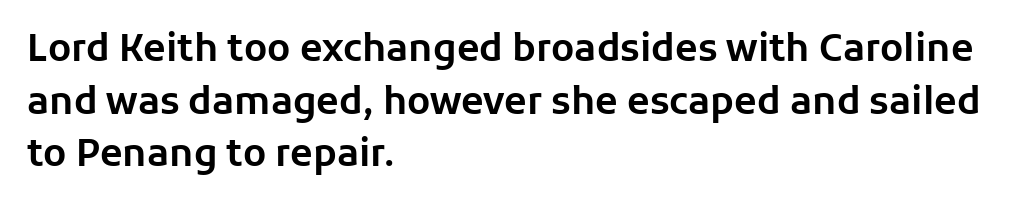
Q: Is the text italic (slanted)? A: No, it is upright.
Q: Is the typeface a serif or a sans-serif typeface? A: Sans-serif.
Q: Is the text underlined? A: No.
Q: How is the paragraph aligned? A: Left-aligned.
Q: Is the spacing between letters normal or unusually wide? A: Normal.
Q: Is the spacing between lines tight, normal or loose? A: Normal.
Q: Width (condensed, normal, or wide)? A: Normal.
Q: Stroke contrast? A: Low.
Q: x-height? A: Medium.
Q: Monospaced? A: No.
